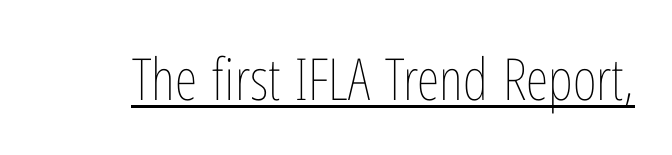
{"italic": "no", "bold": "no", "weight": "thin", "width": "condensed", "stroke_contrast": "low", "x_height": "medium", "monospaced": "no", "underline": "yes", "letter_spacing": "normal", "letter_spacing_em": 0.0, "glyph_px": 58}
